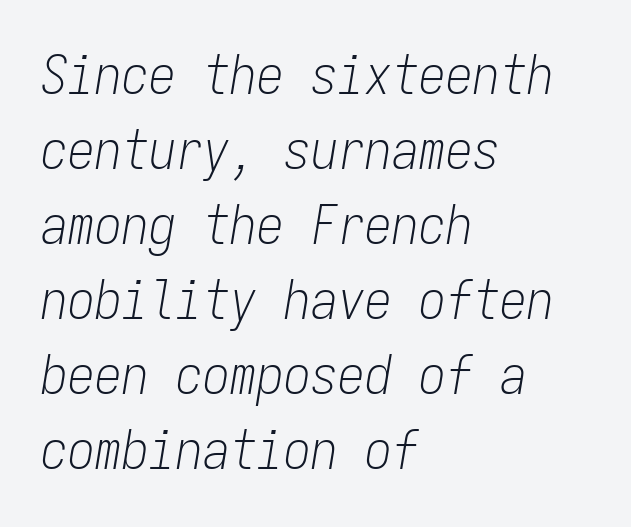
Q: Is the text bold? A: No.
Q: Is the text italic (slanted)? A: Yes, it leans right by about 9 degrees.
Q: Is the text underlined? A: No.
Q: How is the paragraph aligned? A: Left-aligned.
Q: Is the spacing between letters normal or unusually wide? A: Normal.
Q: Is the spacing between lines tight, normal or loose? A: Normal.
Q: Width (condensed, normal, or wide)? A: Condensed.
Q: Stroke contrast? A: Low.
Q: x-height? A: Medium.
Q: Monospaced? A: Yes.
